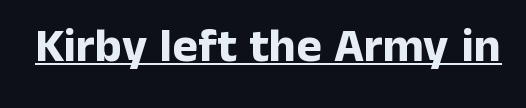
Heavy, bold letterforms. A baseline rule has been typeset under these characters. Compared with typical body copy, the letter spacing here is the same. These lines are rendered in a variable-pitch font.
